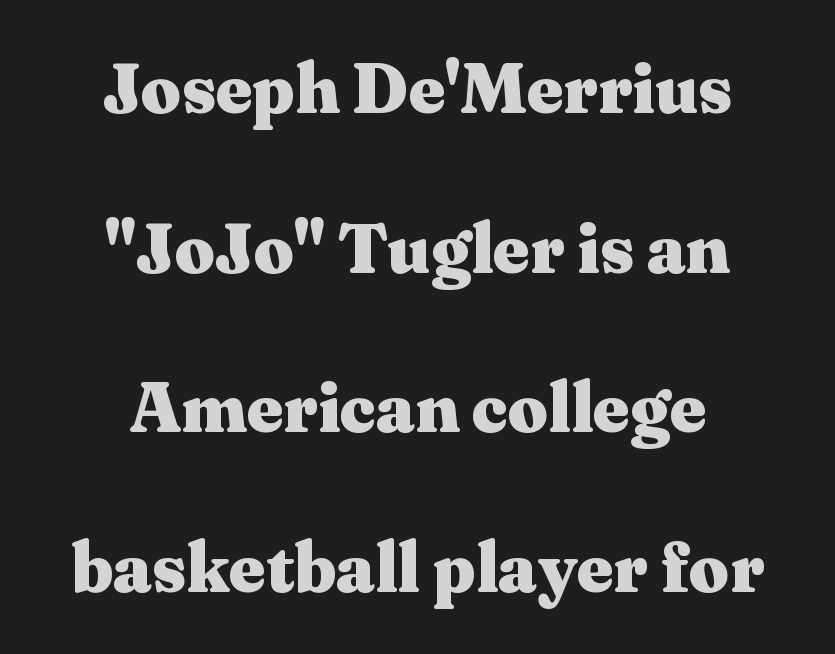
{"serif": "yes", "italic": "no", "bold": "yes", "weight": "heavy", "width": "wide", "stroke_contrast": "medium", "x_height": "medium", "monospaced": "no", "underline": "no", "align": "center", "line_spacing": "loose", "line_spacing_ratio": 2.28, "letter_spacing": "normal", "letter_spacing_em": 0.0, "glyph_px": 70}
